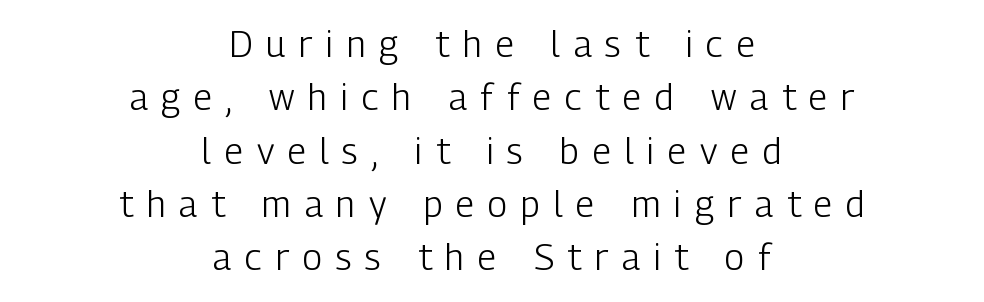
The image shows 36 px light, condensed sans-serif type, upright; set centered, normal line spacing (1.48x), unusually wide letter spacing (+0.38 em), not underlined; low stroke contrast and a medium x-height.
